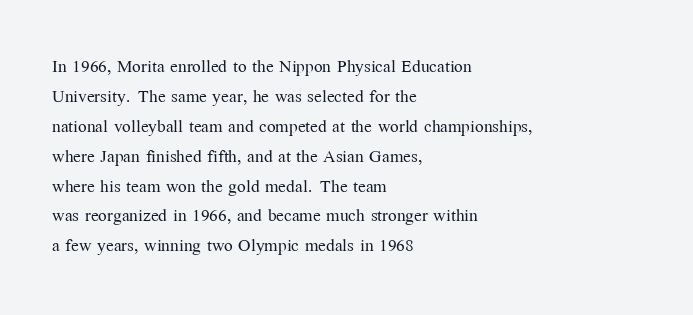
{"italic": "no", "bold": "no", "underline": "no", "align": "left", "line_spacing": "normal", "line_spacing_ratio": 1.3, "letter_spacing": "normal", "letter_spacing_em": 0.0, "glyph_px": 23}
